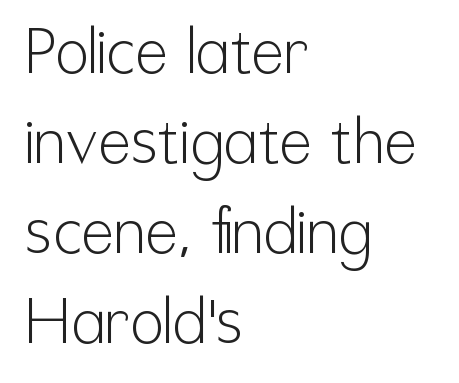
Q: Is the text bold? A: No.
Q: Is the text italic (slanted)? A: No, it is upright.
Q: Is the typeface a serif or a sans-serif typeface? A: Sans-serif.
Q: Is the text underlined? A: No.
Q: How is the paragraph aligned? A: Left-aligned.
Q: Is the spacing between letters normal or unusually wide? A: Normal.
Q: Is the spacing between lines tight, normal or loose? A: Normal.
Q: Width (condensed, normal, or wide)? A: Condensed.
Q: Stroke contrast? A: Low.
Q: x-height? A: Medium.
Q: Monospaced? A: No.
